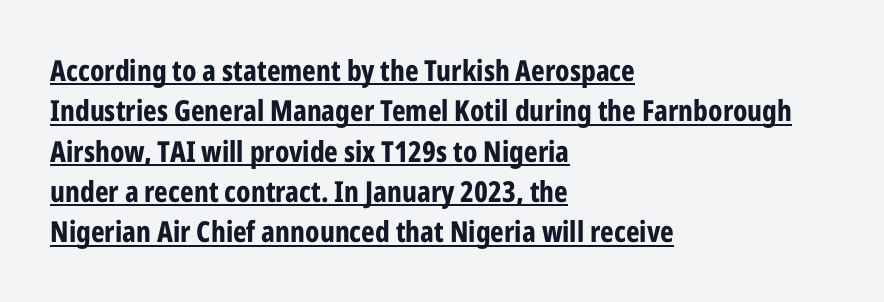
The image shows 29 px bold, condensed sans-serif type, upright; set left-aligned, normal line spacing (1.39x), normal letter spacing, underlined; low stroke contrast and a medium x-height.
